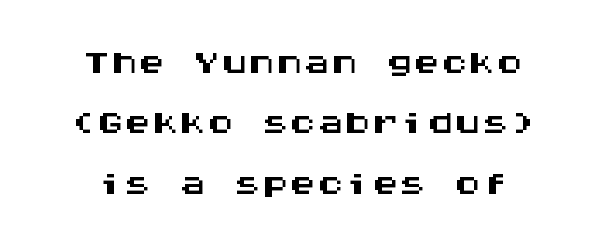
{"serif": "no", "italic": "no", "width": "wide", "stroke_contrast": "medium", "x_height": "large", "monospaced": "yes", "underline": "no", "line_spacing": "tight", "line_spacing_ratio": 1.1, "letter_spacing": "normal", "letter_spacing_em": 0.0, "glyph_px": 55}
